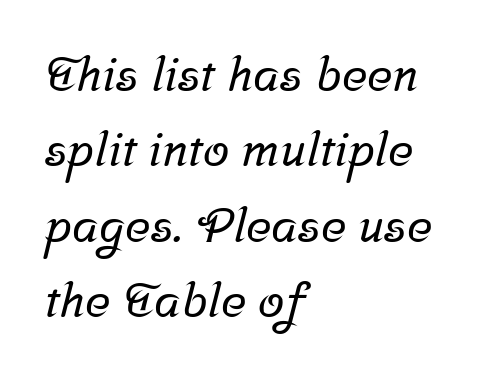
This rendering uses left alignment, leaving the right contour irregular. Each row of text sits above clean, open space. The letterforms sit shoulder to shoulder at normal distance. Students, observe: this is what conventionally led text looks like.
